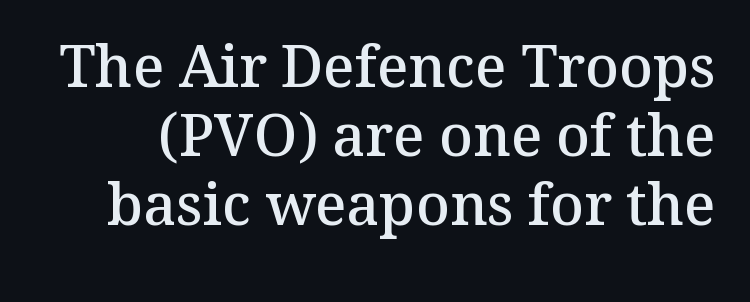
{"serif": "yes", "italic": "no", "bold": "semi", "weight": "semibold", "width": "normal", "stroke_contrast": "medium", "x_height": "medium", "monospaced": "no", "underline": "no", "line_spacing_ratio": 1.19, "letter_spacing": "normal", "letter_spacing_em": 0.0, "glyph_px": 58}
